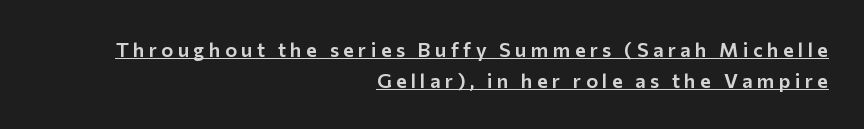
The image shows 20 px text type, upright; set right-aligned, normal line spacing (1.54x), unusually wide letter spacing (+0.22 em), underlined.
